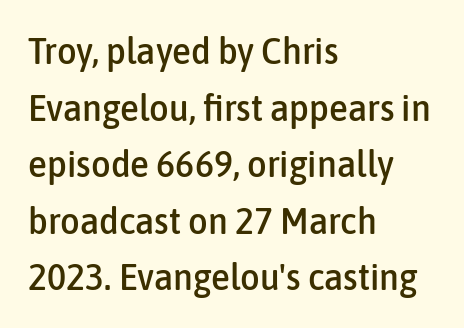
{"serif": "no", "italic": "no", "width": "condensed", "stroke_contrast": "low", "x_height": "medium", "monospaced": "no", "underline": "no", "align": "left", "line_spacing": "normal", "line_spacing_ratio": 1.49, "letter_spacing": "normal", "letter_spacing_em": 0.0, "glyph_px": 38}
